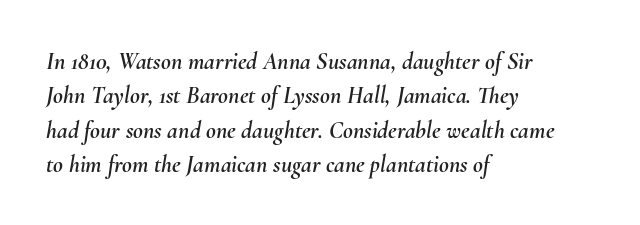
The image shows 24 px text type, italic (leaning right); set left-aligned, normal line spacing (1.43x), normal letter spacing, not underlined.
